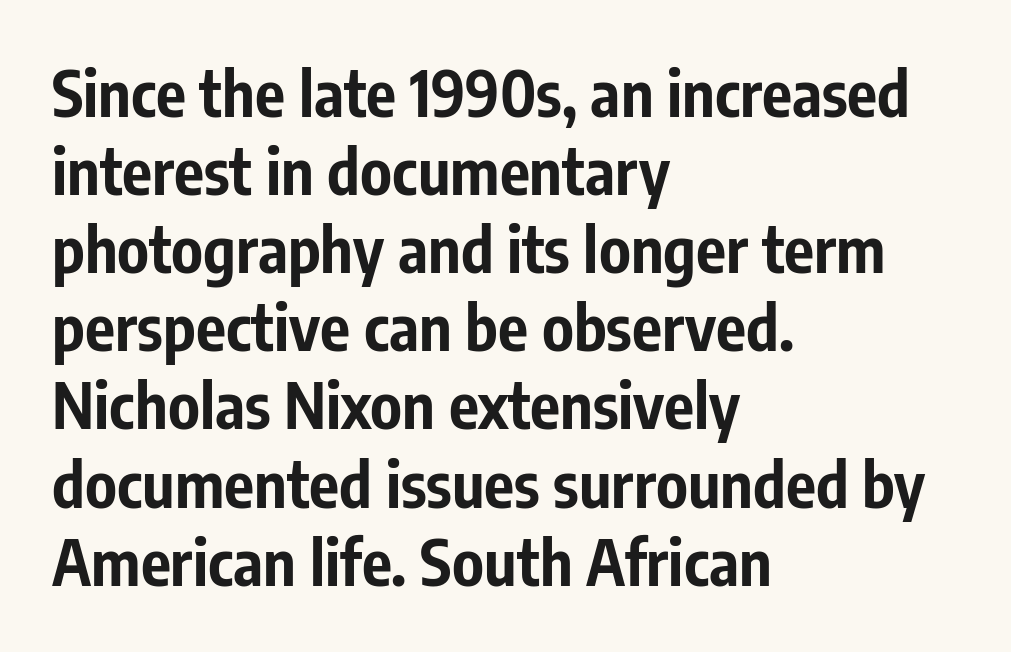
These lines are set flush left with a ragged right edge. Characters remain perfectly vertical along every line. Does the weight exceed regular? Yes, all the way to bold. The zone under the glyphs is completely vacant. Spacing verdict: proportional, widths tailored to each character.
